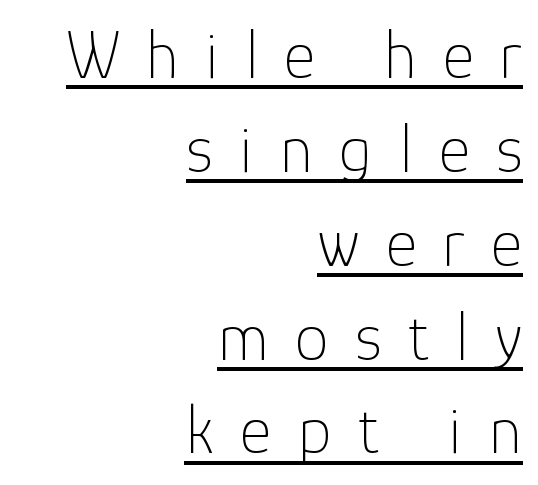
Q: Is the text bold? A: No.
Q: Is the text italic (slanted)? A: No, it is upright.
Q: Is the typeface a serif or a sans-serif typeface? A: Sans-serif.
Q: Is the text underlined? A: Yes.
Q: How is the paragraph aligned? A: Right-aligned.
Q: Is the spacing between letters normal or unusually wide? A: Unusually wide.
Q: Is the spacing between lines tight, normal or loose? A: Normal.
Q: Width (condensed, normal, or wide)? A: Normal.
Q: Stroke contrast? A: Low.
Q: x-height? A: Medium.
Q: Monospaced? A: No.
